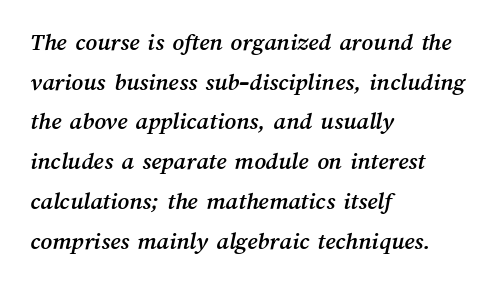
The lines in this sample share a left origin and differ only in where they stop. Honestly, the letter spacing is just normal — you wouldn't notice it. The line-height multiplier appears to be the usual default. Check under the words: just untouched page.
